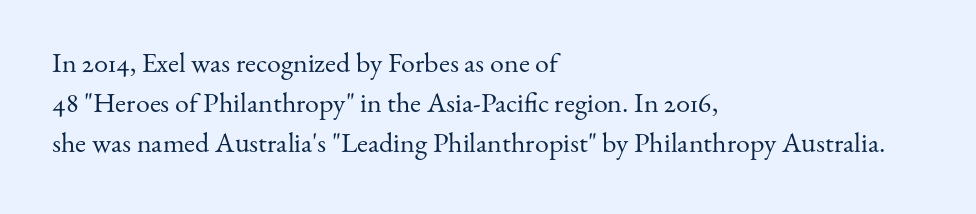
Q: Is the text bold? A: No.
Q: Is the text italic (slanted)? A: No, it is upright.
Q: Is the typeface a serif or a sans-serif typeface? A: Serif.
Q: Is the text underlined? A: No.
Q: How is the paragraph aligned? A: Left-aligned.
Q: Is the spacing between letters normal or unusually wide? A: Normal.
Q: Is the spacing between lines tight, normal or loose? A: Normal.
Q: Width (condensed, normal, or wide)? A: Normal.
Q: Stroke contrast? A: Medium.
Q: x-height? A: Small.
Q: Monospaced? A: No.
